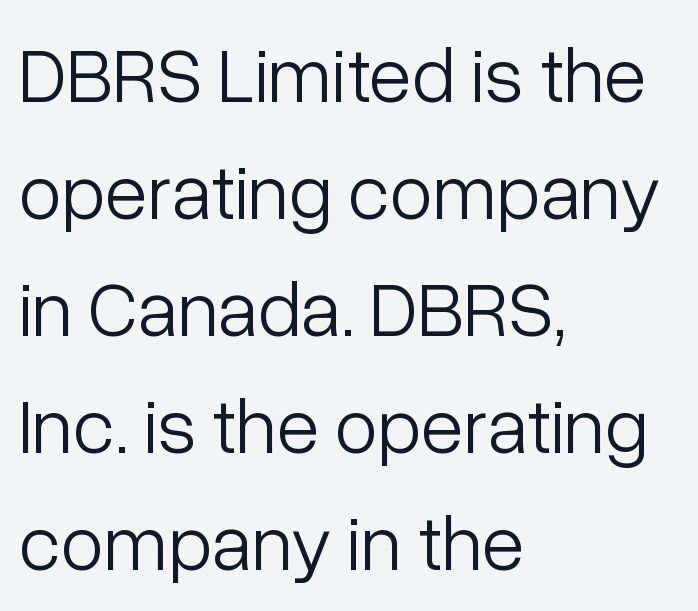
Rows of type keep a routine distance in the vertical direction. Is this a sans? Yes — the strokes have no serifs. Spacing between characters is what you'd get straight out of the box. Each line starts at the same left margin while the right side varies.
